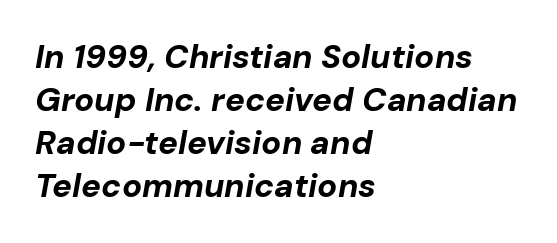
The image shows 33 px bold type, italic (leaning right); set left-aligned, normal line spacing (1.3x), normal letter spacing, not underlined; low stroke contrast and a medium x-height.
